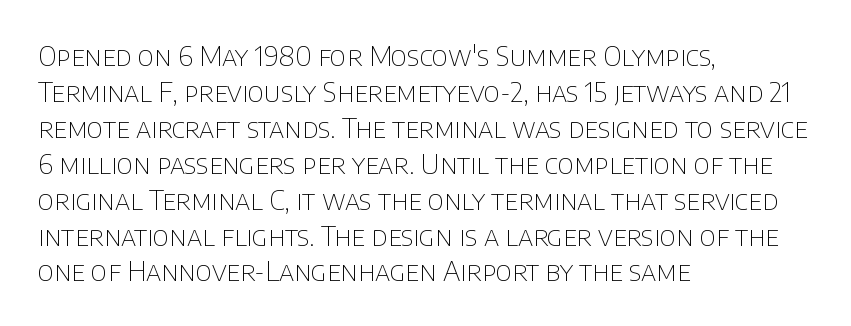
A clean baseline with only descenders dipping below it. The letters stand upright; this is a roman face. The letterforms sit shoulder to shoulder at normal distance. The compositor pushed each line to the left boundary.
